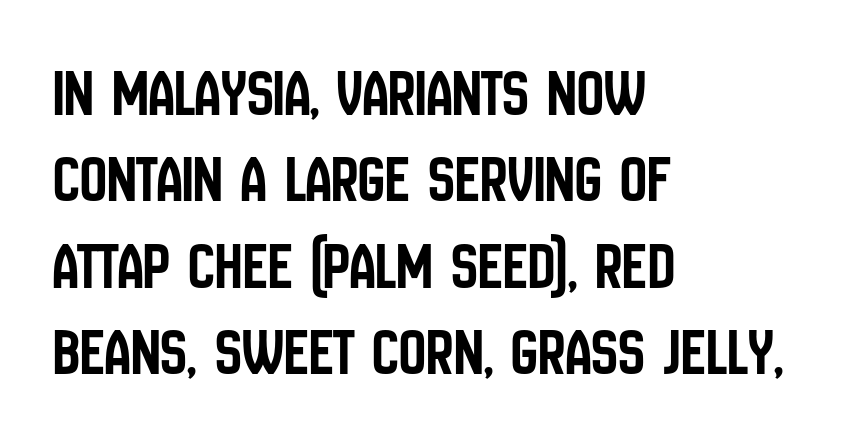
Q: Is the text italic (slanted)? A: No, it is upright.
Q: Is the typeface a serif or a sans-serif typeface? A: Sans-serif.
Q: Is the text underlined? A: No.
Q: How is the paragraph aligned? A: Left-aligned.
Q: Is the spacing between letters normal or unusually wide? A: Normal.
Q: Is the spacing between lines tight, normal or loose? A: Normal.
Q: Width (condensed, normal, or wide)? A: Condensed.
Q: Stroke contrast? A: Low.
Q: x-height? A: Large.
Q: Monospaced? A: No.
